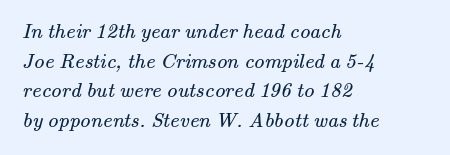
Q: Is the text bold? A: No.
Q: Is the text underlined? A: No.
Q: How is the paragraph aligned? A: Left-aligned.
Q: Is the spacing between letters normal or unusually wide? A: Normal.
Q: Is the spacing between lines tight, normal or loose? A: Normal.
